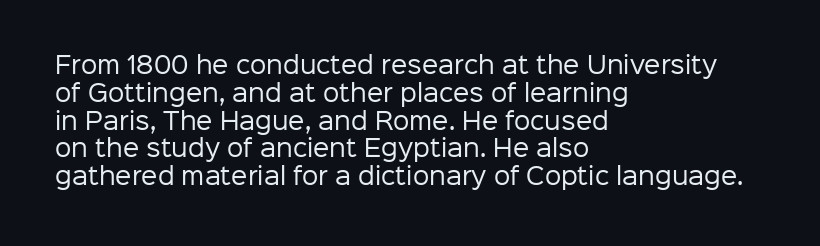
Italic: no, the glyphs are upright roman. Typeset ragged right — the left edge is the straight one. The gaps between neighbouring characters are ordinary and unremarkable. No letter is thick-stroked: the sample isn't bold. Lines of text with bare space underneath.
